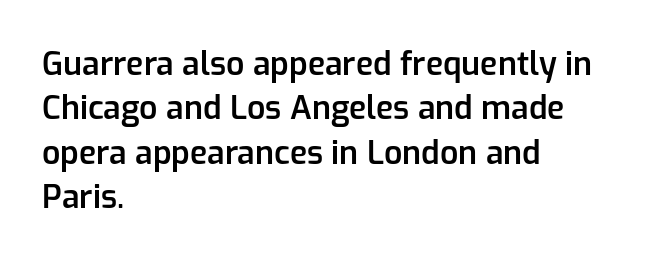
{"serif": "no", "italic": "no", "bold": "semi", "weight": "semibold", "width": "normal", "stroke_contrast": "low", "x_height": "medium", "monospaced": "no", "underline": "no", "align": "left", "line_spacing": "normal", "line_spacing_ratio": 1.39, "letter_spacing": "normal", "letter_spacing_em": 0.0, "glyph_px": 32}
